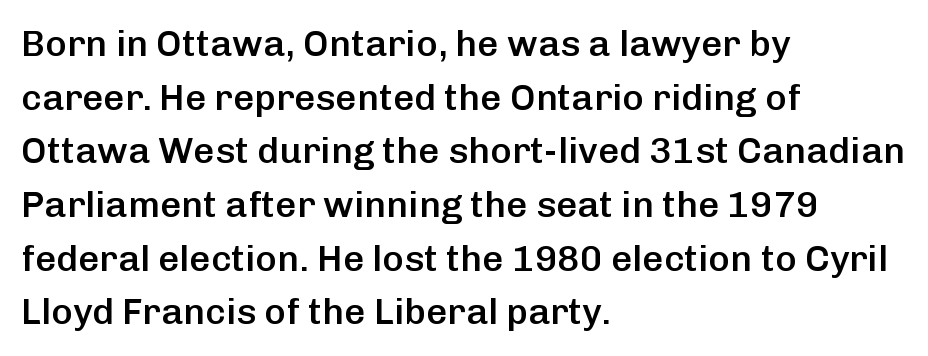
The image shows 37 px semibold sans-serif type, upright; set left-aligned, normal line spacing (1.45x), normal letter spacing, not underlined; low stroke contrast and a medium x-height.
